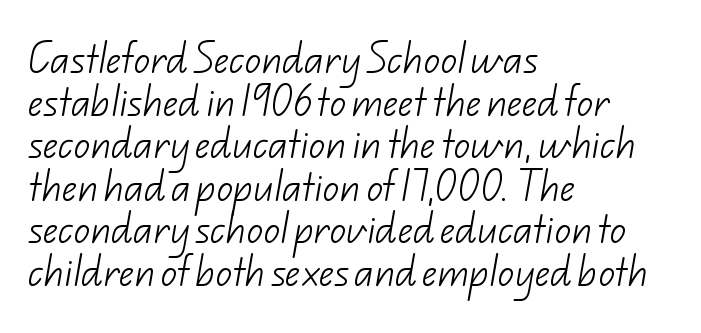
Q: Is the text bold? A: No.
Q: Is the typeface a serif or a sans-serif typeface? A: Sans-serif.
Q: Is the text underlined? A: No.
Q: How is the paragraph aligned? A: Left-aligned.
Q: Is the spacing between letters normal or unusually wide? A: Normal.
Q: Is the spacing between lines tight, normal or loose? A: Normal.
Q: Width (condensed, normal, or wide)? A: Normal.
Q: Stroke contrast? A: Low.
Q: x-height? A: Small.
Q: Monospaced? A: No.
